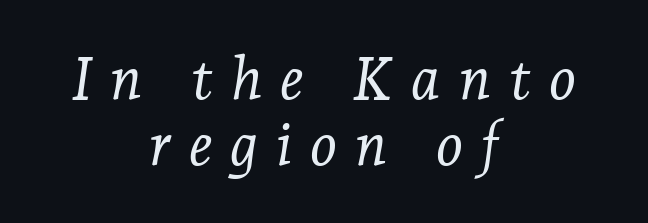
Is this a sans? No — the strokes have serifs. The strokes are not fattened; the text isn't bold. The lines are packed closely together with very little leading. Spacing verdict: proportional, widths tailored to each character.
